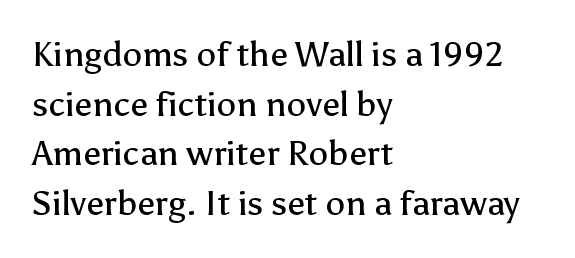
{"serif": "no", "italic": "no", "bold": "no", "weight": "regular", "width": "normal", "stroke_contrast": "low", "x_height": "medium", "monospaced": "no", "underline": "no", "align": "left", "line_spacing": "normal", "line_spacing_ratio": 1.42, "letter_spacing": "normal", "letter_spacing_em": 0.0, "glyph_px": 35}
